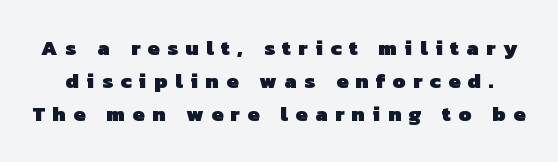
The image shows 21 px bold type; set normal line spacing (1.58x), unusually wide letter spacing (+0.36 em), not underlined.
